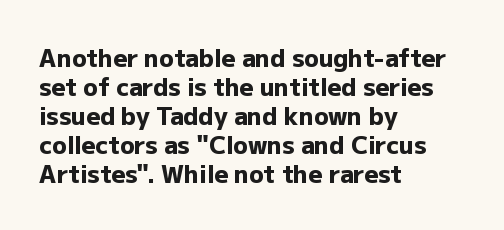
Q: Is the text bold? A: Yes.
Q: Is the text italic (slanted)? A: No, it is upright.
Q: Is the text underlined? A: No.
Q: How is the paragraph aligned? A: Left-aligned.
Q: Is the spacing between letters normal or unusually wide? A: Normal.
